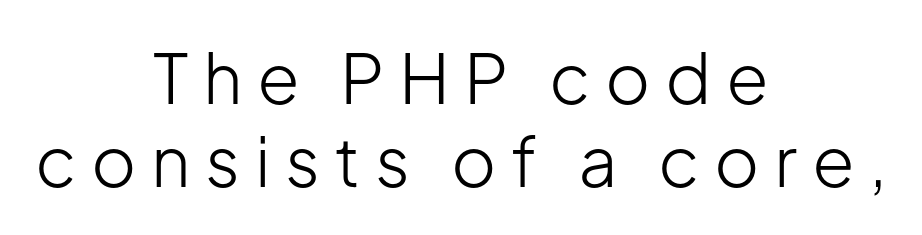
The image shows 69 px light sans-serif type, upright; set centered, line spacing 1.2x, unusually wide letter spacing (+0.21 em), not underlined; low stroke contrast and a medium x-height.
